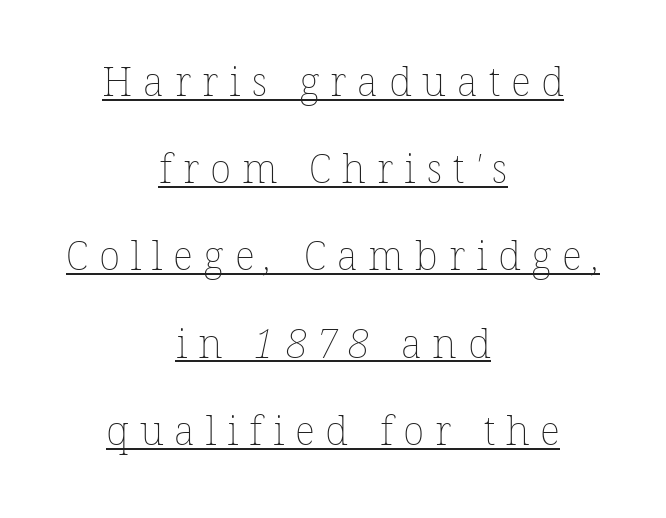
Q: Is the text bold? A: No.
Q: Is the text underlined? A: Yes.
Q: How is the paragraph aligned? A: Centered.
Q: Is the spacing between letters normal or unusually wide? A: Unusually wide.
Q: Is the spacing between lines tight, normal or loose? A: Loose.
Q: Width (condensed, normal, or wide)? A: Normal.
Q: Stroke contrast? A: Low.
Q: x-height? A: Medium.
Q: Monospaced? A: No.
